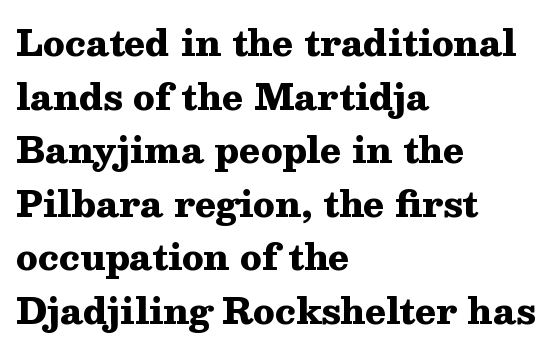
{"serif": "yes", "italic": "no", "bold": "yes", "weight": "heavy", "width": "wide", "stroke_contrast": "medium", "x_height": "medium", "monospaced": "no", "underline": "no", "align": "left", "line_spacing": "normal", "line_spacing_ratio": 1.53, "letter_spacing": "normal", "letter_spacing_em": 0.0, "glyph_px": 35}
